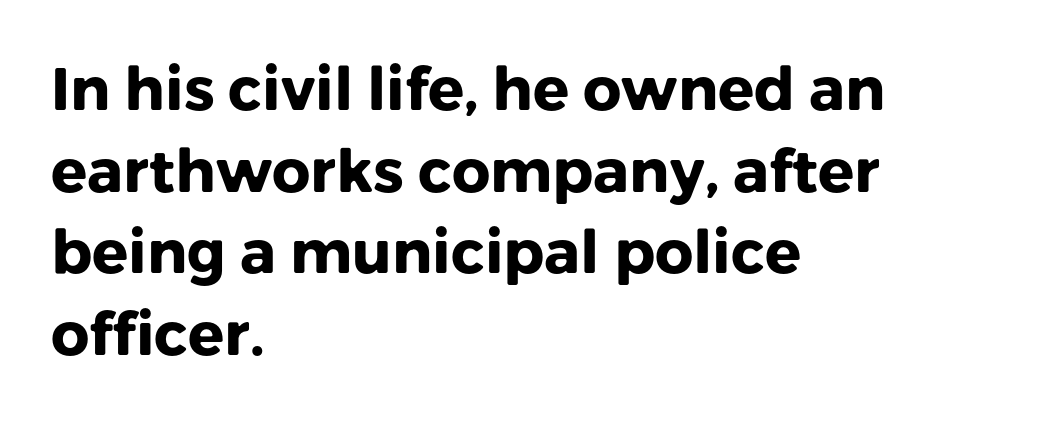
Q: Is the text bold? A: Yes.
Q: Is the text italic (slanted)? A: No, it is upright.
Q: Is the typeface a serif or a sans-serif typeface? A: Sans-serif.
Q: Is the text underlined? A: No.
Q: How is the paragraph aligned? A: Left-aligned.
Q: Is the spacing between letters normal or unusually wide? A: Normal.
Q: Is the spacing between lines tight, normal or loose? A: Normal.
Q: Width (condensed, normal, or wide)? A: Normal.
Q: Stroke contrast? A: Low.
Q: x-height? A: Medium.
Q: Monospaced? A: No.
